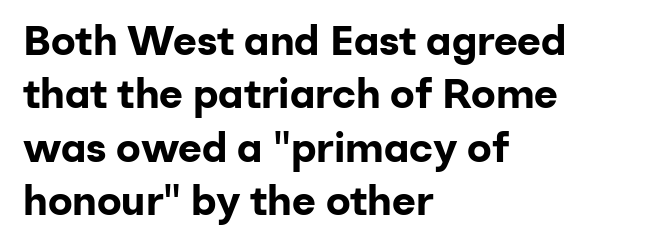
{"serif": "no", "italic": "no", "bold": "yes", "weight": "bold", "width": "normal", "stroke_contrast": "low", "x_height": "medium", "monospaced": "no", "underline": "no", "align": "left", "line_spacing": "normal", "line_spacing_ratio": 1.3, "letter_spacing": "normal", "letter_spacing_em": 0.0, "glyph_px": 41}
